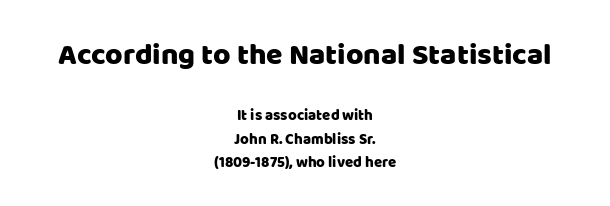
Q: Is the text italic (slanted)? A: No, it is upright.
Q: Is the typeface a serif or a sans-serif typeface? A: Sans-serif.
Q: Is the text underlined? A: No.
Q: How is the paragraph aligned? A: Centered.
Q: Is the spacing between letters normal or unusually wide? A: Normal.
Q: Is the spacing between lines tight, normal or loose? A: Normal.
Q: Which block of text is set in a larger size, the first (top) or the second (bottom)? A: The first (top) one.
Q: Width (condensed, normal, or wide)? A: Normal.
Q: Stroke contrast? A: Low.
Q: x-height? A: Large.
Q: Monospaced? A: No.
